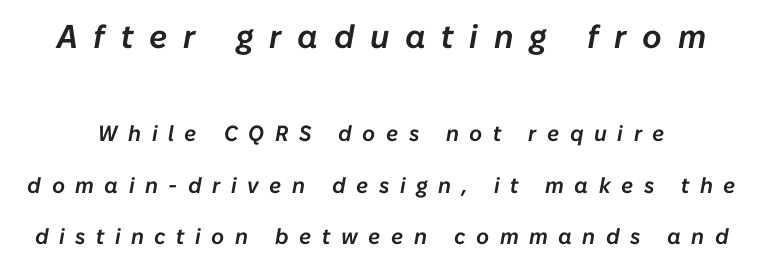
Q: Is the text italic (slanted)? A: Yes, it leans right by about 10 degrees.
Q: Is the text underlined? A: No.
Q: Is the spacing between letters normal or unusually wide? A: Unusually wide.
Q: Is the spacing between lines tight, normal or loose? A: Loose.
Q: Which block of text is set in a larger size, the first (top) or the second (bottom)? A: The first (top) one.
Q: Width (condensed, normal, or wide)? A: Normal.
Q: Stroke contrast? A: Low.
Q: x-height? A: Medium.
Q: Monospaced? A: No.
